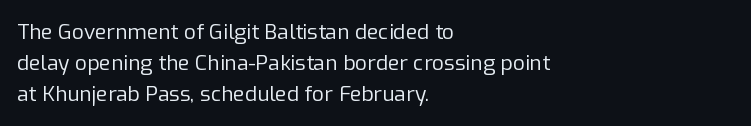
Q: Is the text bold? A: No.
Q: Is the text italic (slanted)? A: No, it is upright.
Q: Is the text underlined? A: No.
Q: How is the paragraph aligned? A: Left-aligned.
Q: Is the spacing between letters normal or unusually wide? A: Normal.
Q: Is the spacing between lines tight, normal or loose? A: Normal.
